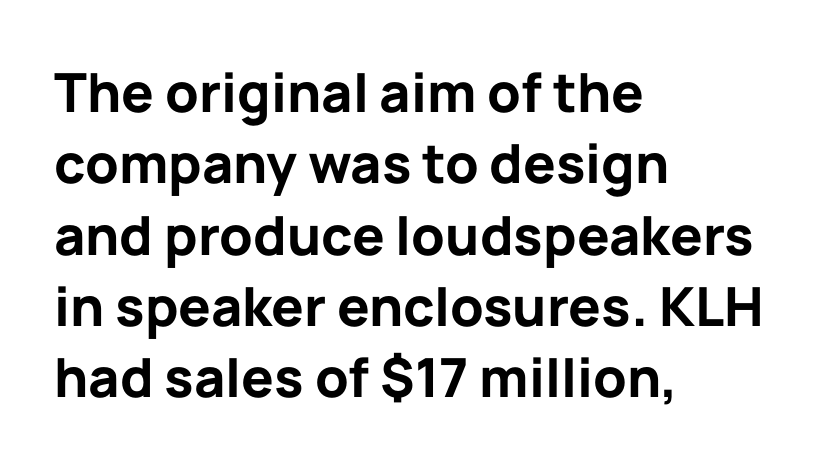
Emphasis by weight is at full strength: bold. The passage shown has conventional tracking throughout. You could not count columns in this text — the font is proportionally spaced. The rendering shows plain stroke endings on the letterforms — a sans-serif design. This rendering features lettering with no underline.
